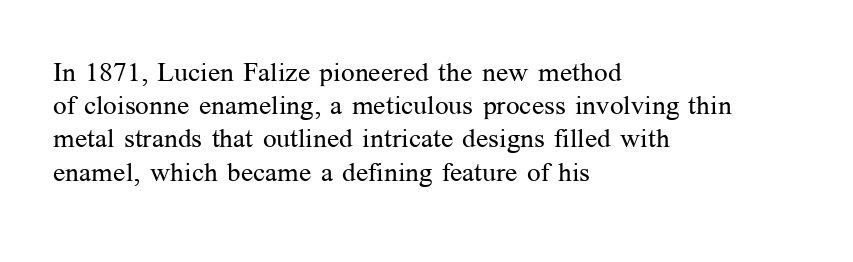
The image shows 27 px text type, upright; set left-aligned, line spacing 1.23x, normal letter spacing, not underlined.
